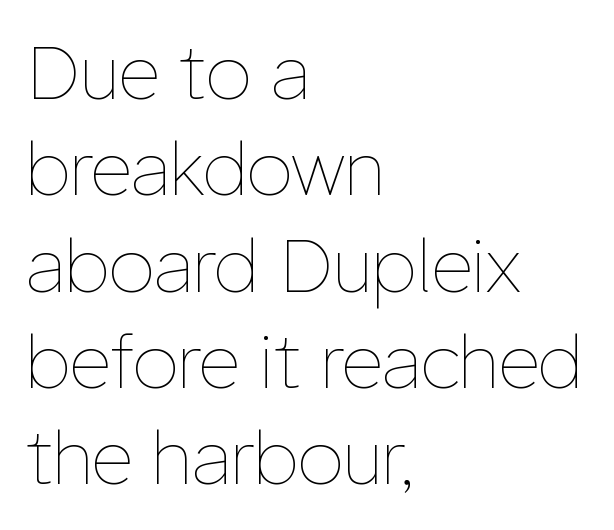
Students, observe: this is what conventionally led text looks like. How are the letters spaced? Ordinarily, with no added tracking. Short and long lines alike share a common starting point at left. Is there any slant? The stems are plumb.
